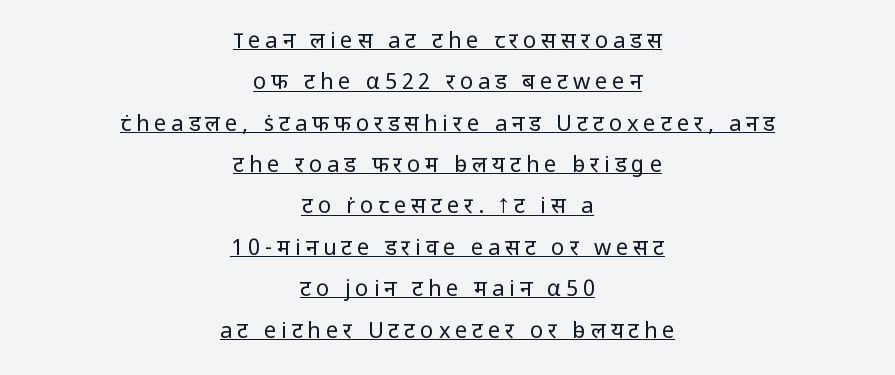
The image shows 22 px text type, upright; set centered, line spacing 1.88x, unusually wide letter spacing (+0.22 em), underlined.
